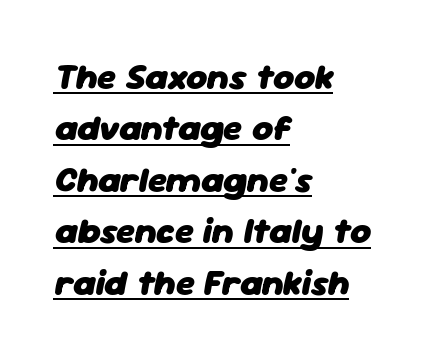
Do the characters align in a grid? No, the font is proportional. The gaps between neighbouring characters are ordinary and unremarkable. You can see a thin bar hugging the bottom of the glyphs. Plenty of ink on the page — the face is bold. If you drew a line through each stem, it would be angled. Is there much room between lines? A standard amount, neither cramped nor airy.
